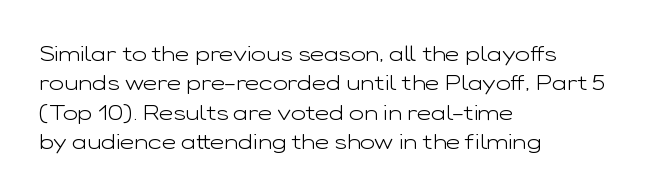
{"italic": "no", "bold": "no", "underline": "no", "align": "left", "line_spacing": "normal", "line_spacing_ratio": 1.33, "letter_spacing": "normal", "letter_spacing_em": 0.0, "glyph_px": 22}
